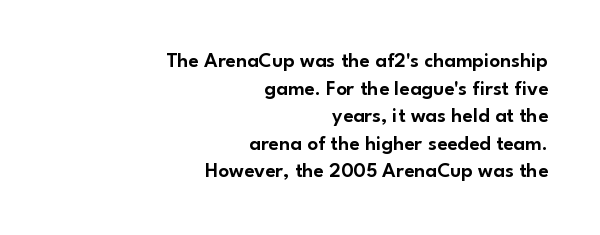
The words here are not underlined. A typesetter would mark this as roman, not italic. Does extra space separate the letters? No, they use regular spacing. The paragraph has a hard right edge and a soft left edge. Rows of type keep a routine distance in the vertical direction.
